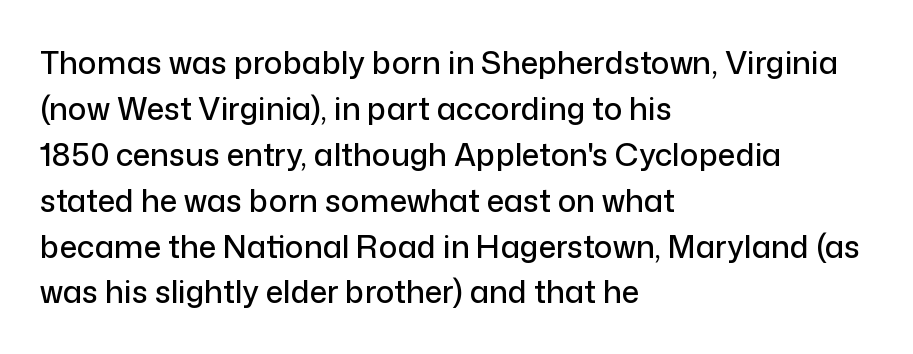
Q: Is the text italic (slanted)? A: No, it is upright.
Q: Is the typeface a serif or a sans-serif typeface? A: Sans-serif.
Q: Is the text underlined? A: No.
Q: How is the paragraph aligned? A: Left-aligned.
Q: Is the spacing between letters normal or unusually wide? A: Normal.
Q: Is the spacing between lines tight, normal or loose? A: Normal.
Q: Width (condensed, normal, or wide)? A: Normal.
Q: Stroke contrast? A: Low.
Q: x-height? A: Medium.
Q: Monospaced? A: No.
